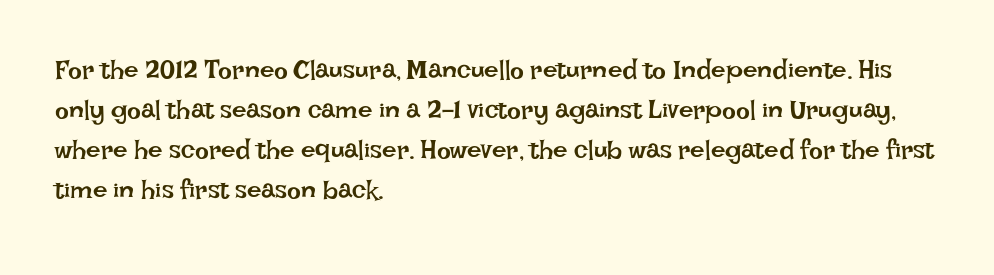
Q: Is the text bold? A: No.
Q: Is the text italic (slanted)? A: No, it is upright.
Q: Is the text underlined? A: No.
Q: How is the paragraph aligned? A: Left-aligned.
Q: Is the spacing between letters normal or unusually wide? A: Normal.
Q: Is the spacing between lines tight, normal or loose? A: Normal.
